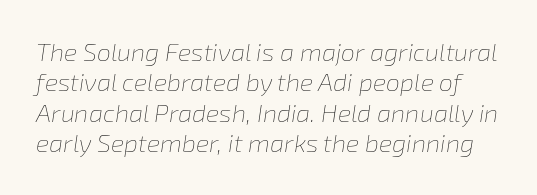
Q: Is the text bold? A: No.
Q: Is the text italic (slanted)? A: Yes, it leans right by about 8 degrees.
Q: Is the text underlined? A: No.
Q: Is the spacing between letters normal or unusually wide? A: Normal.
